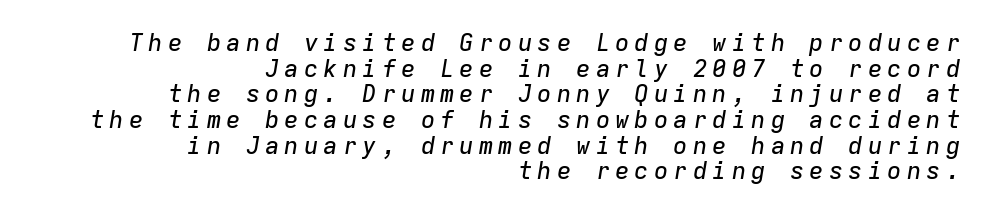
{"italic": "yes", "lean": "right", "slant_degrees": 9, "underline": "no", "align": "right", "line_spacing": "tight", "line_spacing_ratio": 1.07, "letter_spacing": "wide", "letter_spacing_em": 0.21, "glyph_px": 24}
